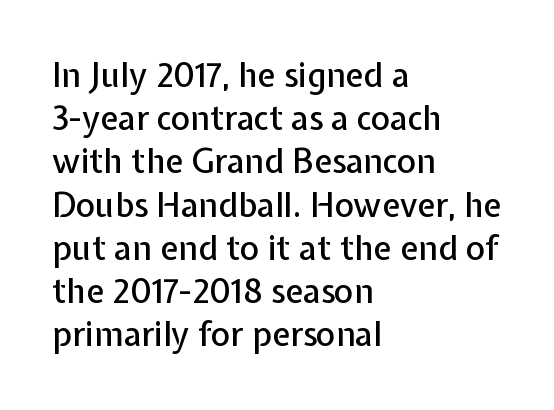
The image shows 33 px sans-serif type, upright; set left-aligned, normal line spacing (1.31x), normal letter spacing, not underlined; low stroke contrast and a medium x-height.
